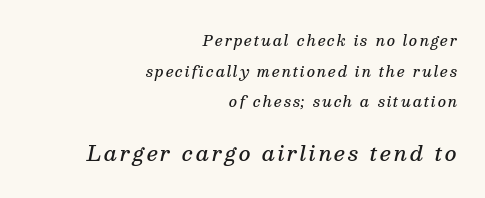
{"italic": "yes", "lean": "right", "slant_degrees": 13, "bold": "semi", "underline": "no", "align": "right", "line_spacing": "loose", "line_spacing_ratio": 2.18, "larger_block": "second", "size_ratio": 1.43, "glyph_px": 20}
